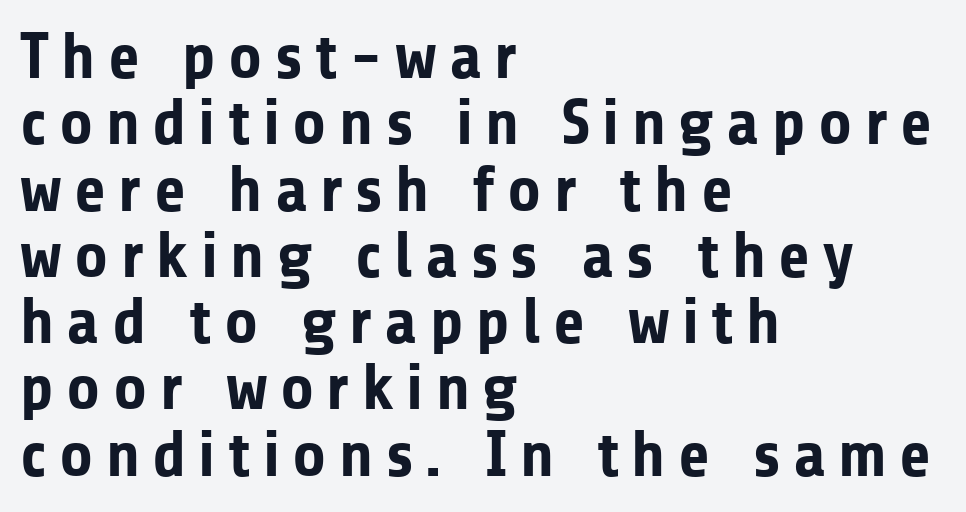
The image shows 65 px bold sans-serif type, upright; set left-aligned, tight line spacing (1.02x), not underlined; low stroke contrast and a medium x-height.
